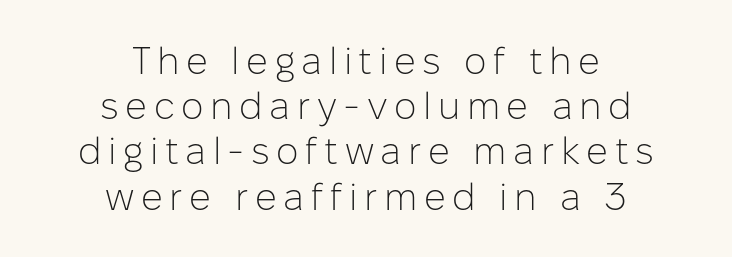
This is sans-serif lettering, the kind often seen on screens and signage. Ordinary non-slanted type is in use. Stroke thickness stays within the range of a standard reading face or lighter. Think of a printed novel: that variable character pitch is what you see here. Decoration check: the copy has no underline.
